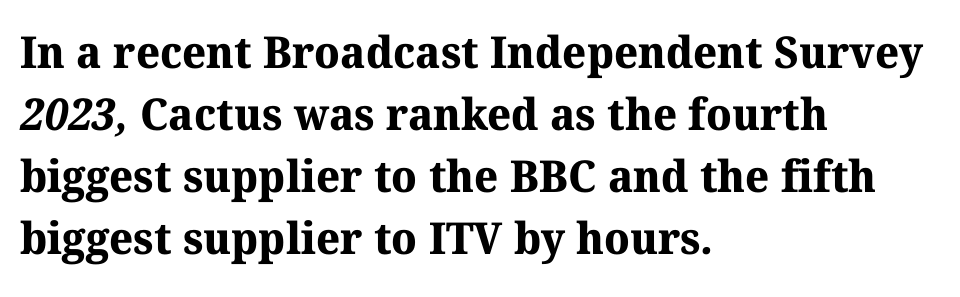
{"serif": "yes", "bold": "yes", "weight": "bold", "width": "normal", "stroke_contrast": "medium", "x_height": "medium", "monospaced": "no", "underline": "no", "align": "left", "line_spacing": "normal", "line_spacing_ratio": 1.41, "letter_spacing": "normal", "letter_spacing_em": 0.0, "glyph_px": 44}
